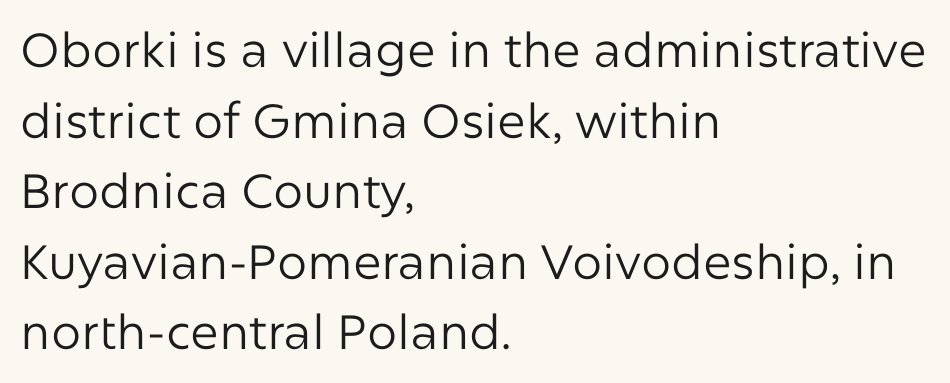
The rendering uses natural spacing where letterforms have individual widths. Each letter's strokes conclude bluntly, with no projecting serifs. Style check: upright. Honestly, the row spacing looks completely unremarkable.
